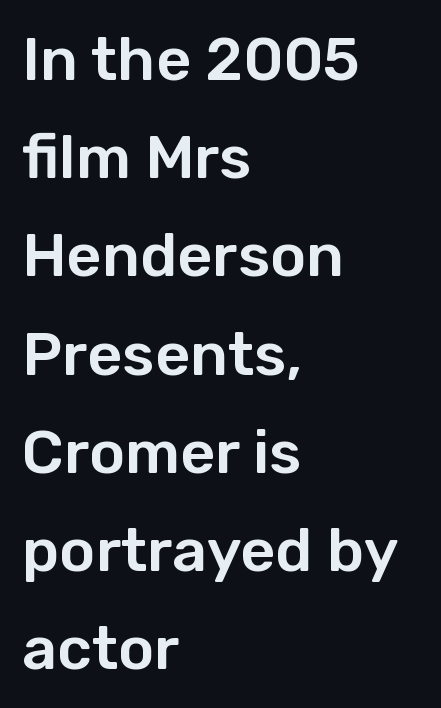
The image shows 61 px sans-serif type, upright; set left-aligned, normal line spacing (1.61x), normal letter spacing, not underlined; low stroke contrast and a medium x-height.
